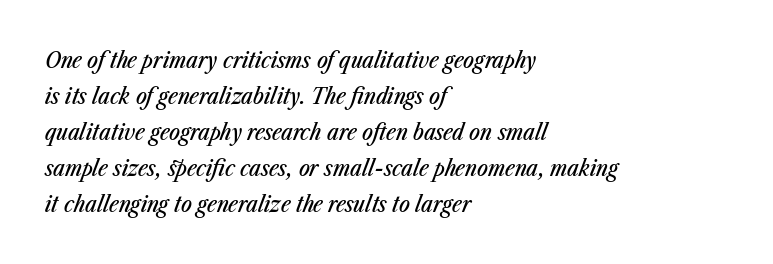
The image shows 23 px text type, italic (leaning right); set left-aligned, normal line spacing (1.57x), normal letter spacing, not underlined.
